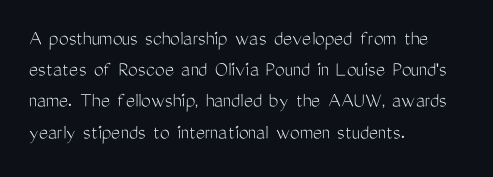
{"italic": "no", "bold": "no", "underline": "no", "align": "left", "line_spacing": "normal", "line_spacing_ratio": 1.42, "letter_spacing": "normal", "letter_spacing_em": 0.0, "glyph_px": 22}
